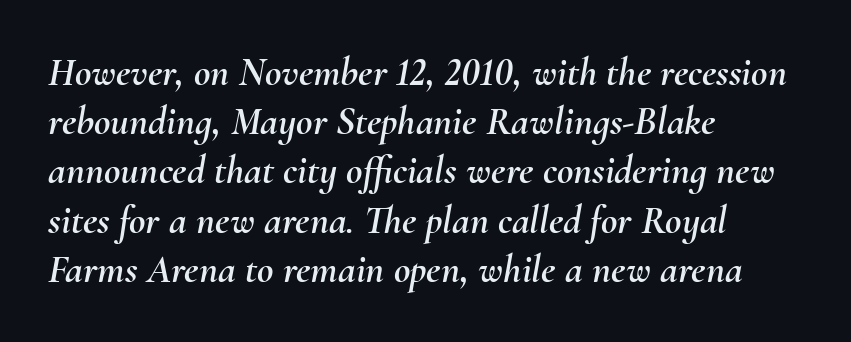
Q: Is the text italic (slanted)? A: Yes, it leans right by about 10 degrees.
Q: Is the text underlined? A: No.
Q: How is the paragraph aligned? A: Left-aligned.
Q: Is the spacing between letters normal or unusually wide? A: Normal.
Q: Width (condensed, normal, or wide)? A: Normal.
Q: Stroke contrast? A: Medium.
Q: x-height? A: Small.
Q: Monospaced? A: No.
